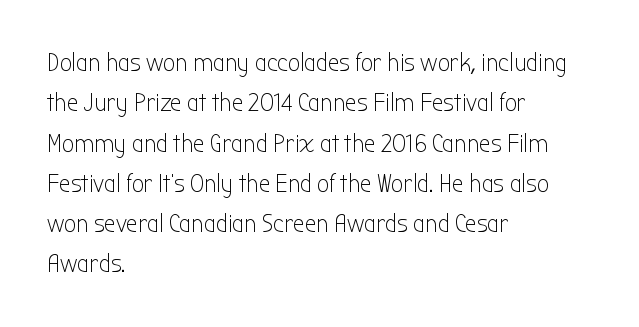
Check the space under the baseline: it is left empty. The type sits square on the baseline with zero lean. Line spacing here is normal. Casual observation: everything's shoved over to the left. Honestly, the letter spacing is just normal — you wouldn't notice it.
